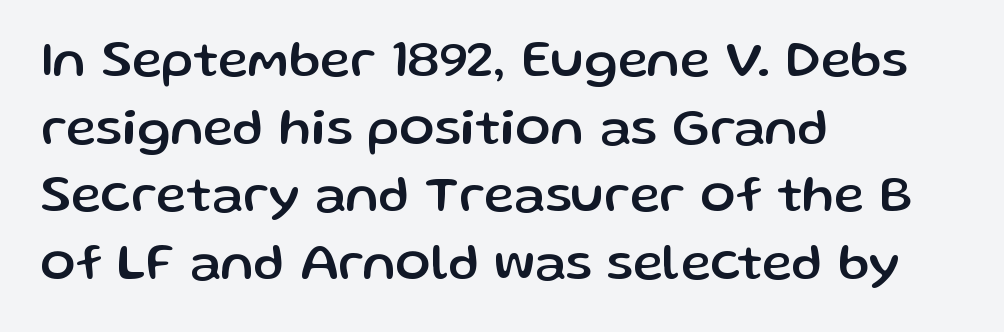
Q: Is the text italic (slanted)? A: No, it is upright.
Q: Is the typeface a serif or a sans-serif typeface? A: Sans-serif.
Q: Is the text underlined? A: No.
Q: How is the paragraph aligned? A: Left-aligned.
Q: Is the spacing between letters normal or unusually wide? A: Normal.
Q: Is the spacing between lines tight, normal or loose? A: Normal.
Q: Width (condensed, normal, or wide)? A: Normal.
Q: Stroke contrast? A: Low.
Q: x-height? A: Medium.
Q: Monospaced? A: No.
